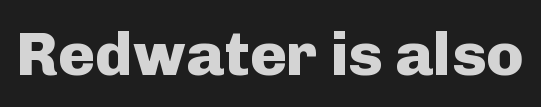
The image shows 62 px heavy sans-serif type, upright; set normal letter spacing, not underlined; low stroke contrast and a medium x-height.
